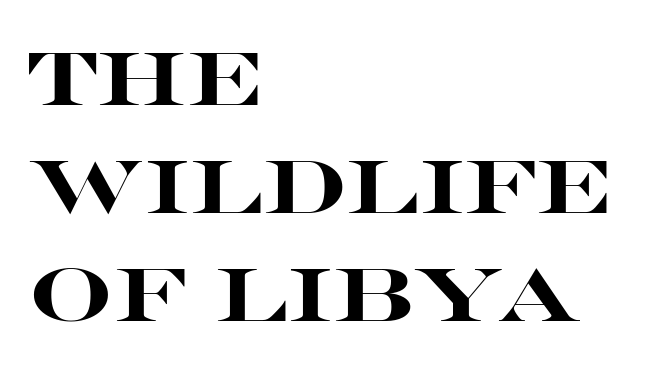
{"italic": "no", "bold": "yes", "weight": "heavy", "width": "wide", "stroke_contrast": "high", "x_height": "large", "monospaced": "no", "underline": "no", "align": "left", "line_spacing": "normal", "line_spacing_ratio": 1.46, "letter_spacing": "normal", "letter_spacing_em": 0.0, "glyph_px": 74}
